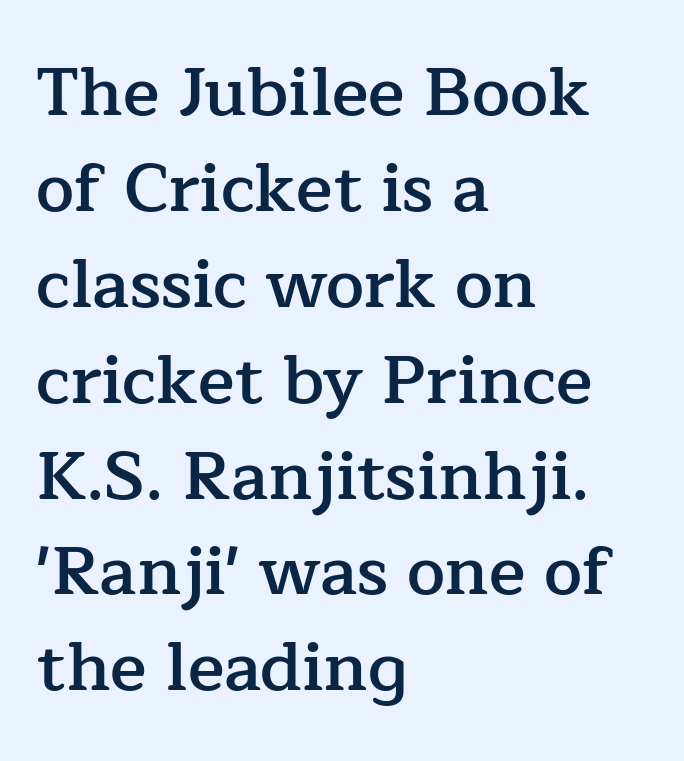
Q: Is the text bold? A: Semi-bold.
Q: Is the text italic (slanted)? A: No, it is upright.
Q: Is the typeface a serif or a sans-serif typeface? A: Serif.
Q: Is the text underlined? A: No.
Q: How is the paragraph aligned? A: Left-aligned.
Q: Is the spacing between letters normal or unusually wide? A: Normal.
Q: Is the spacing between lines tight, normal or loose? A: Normal.
Q: Width (condensed, normal, or wide)? A: Normal.
Q: Stroke contrast? A: Low.
Q: x-height? A: Medium.
Q: Monospaced? A: No.
